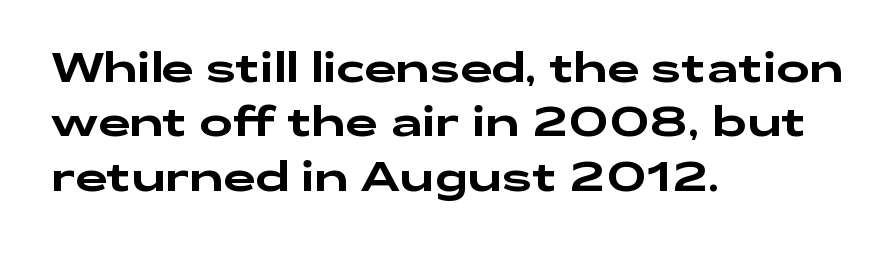
{"serif": "no", "italic": "no", "width": "wide", "stroke_contrast": "low", "x_height": "medium", "monospaced": "no", "underline": "no", "align": "left", "line_spacing": "normal", "line_spacing_ratio": 1.36, "letter_spacing": "normal", "letter_spacing_em": 0.0, "glyph_px": 40}
